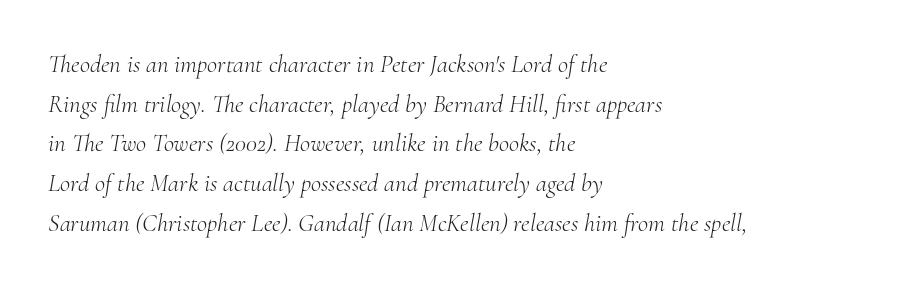
{"italic": "yes", "lean": "right", "slant_degrees": 10, "bold": "no", "underline": "no", "align": "left", "line_spacing": "normal", "line_spacing_ratio": 1.59, "letter_spacing": "normal", "letter_spacing_em": 0.0, "glyph_px": 25}
